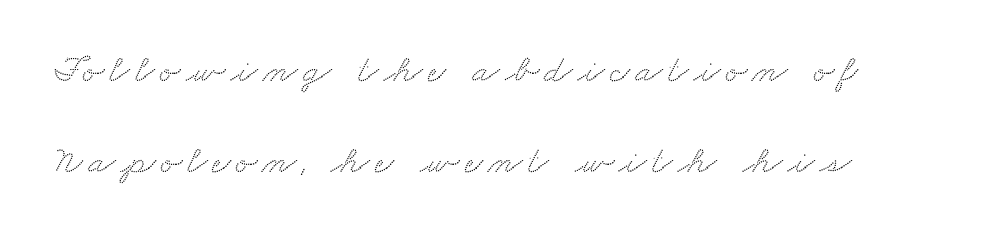
Q: Is the typeface a serif or a sans-serif typeface? A: Serif.
Q: Is the text underlined? A: No.
Q: How is the paragraph aligned? A: Left-aligned.
Q: Is the spacing between lines tight, normal or loose? A: Loose.
Q: Width (condensed, normal, or wide)? A: Wide.
Q: Stroke contrast? A: Medium.
Q: x-height? A: Small.
Q: Monospaced? A: No.
